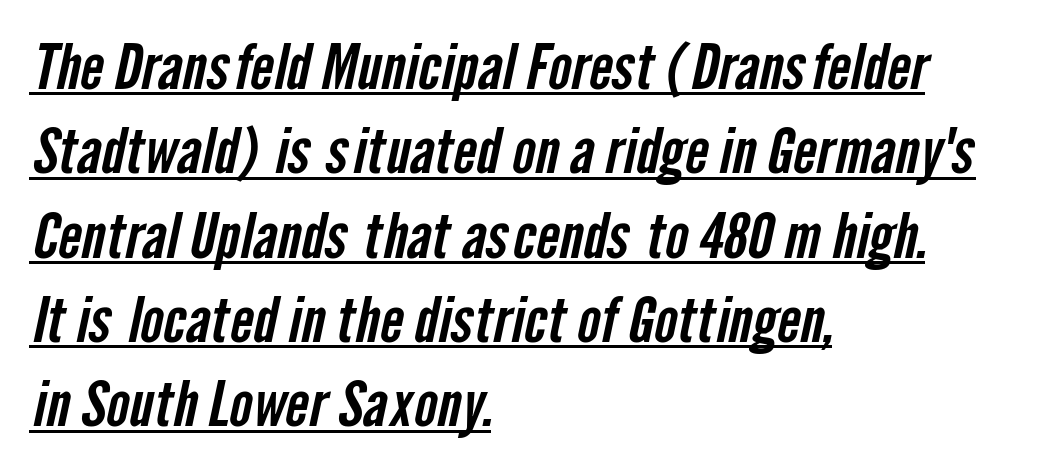
The image shows 62 px condensed sans-serif type; set left-aligned, normal line spacing (1.36x), normal letter spacing, underlined; low stroke contrast and a medium x-height.
